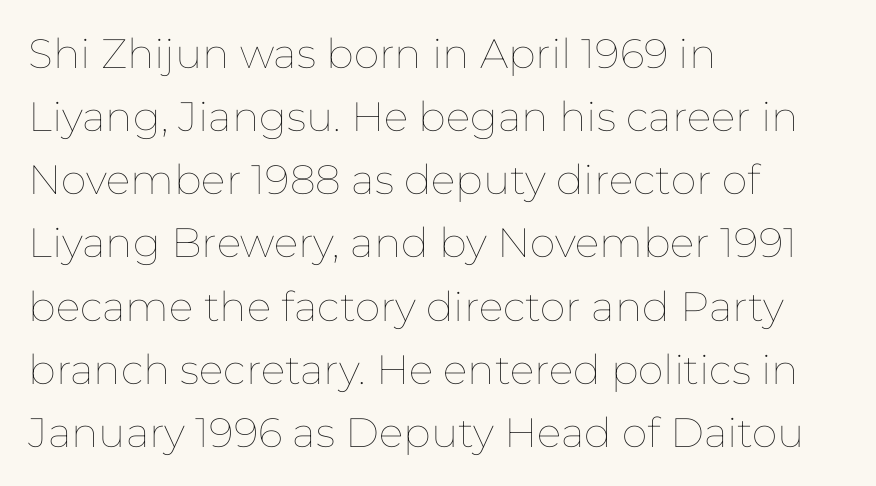
Tracking value appears to be zero — textbook default spacing. Is the block centered? No — it sits flush against the left margin. This is roman type, the default non-slanted kind. No word sits above an underline. Proportional: the letters do not fall into vertical columns.
